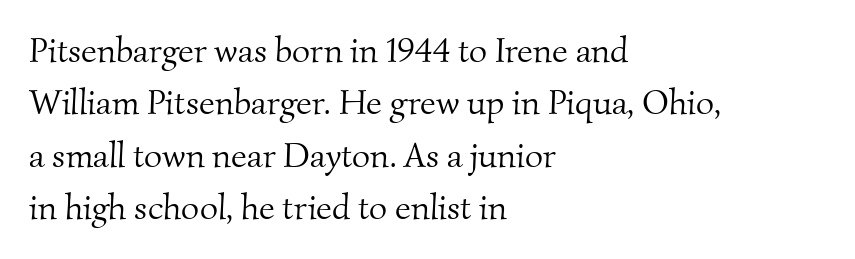
The paragraph shown leans on its left margin. Rule under the text: the space is simply empty. Proportional: the letters do not fall into vertical columns. The strokes are not fattened; the text isn't bold.
